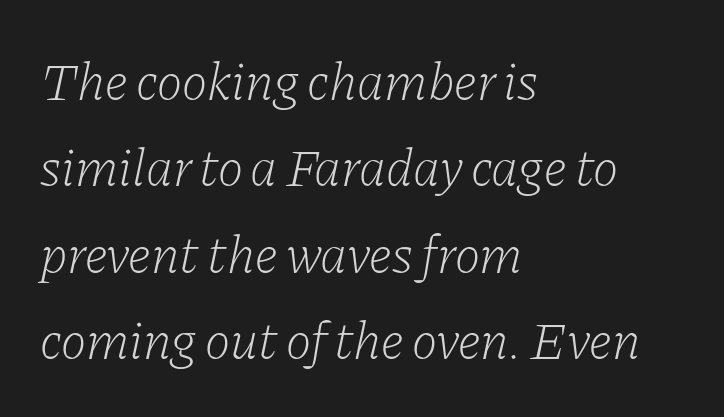
The image shows 54 px light serif type, italic (leaning right); set left-aligned, normal line spacing (1.6x), normal letter spacing, not underlined; low stroke contrast and a medium x-height.
